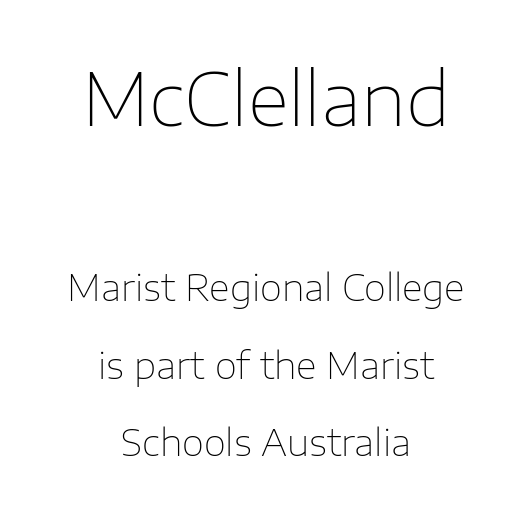
Q: Is the text bold? A: No.
Q: Is the text italic (slanted)? A: No, it is upright.
Q: Is the typeface a serif or a sans-serif typeface? A: Sans-serif.
Q: Is the text underlined? A: No.
Q: How is the paragraph aligned? A: Centered.
Q: Is the spacing between letters normal or unusually wide? A: Normal.
Q: Is the spacing between lines tight, normal or loose? A: Loose.
Q: Which block of text is set in a larger size, the first (top) or the second (bottom)? A: The first (top) one.
Q: Width (condensed, normal, or wide)? A: Normal.
Q: Stroke contrast? A: Low.
Q: x-height? A: Medium.
Q: Monospaced? A: No.
